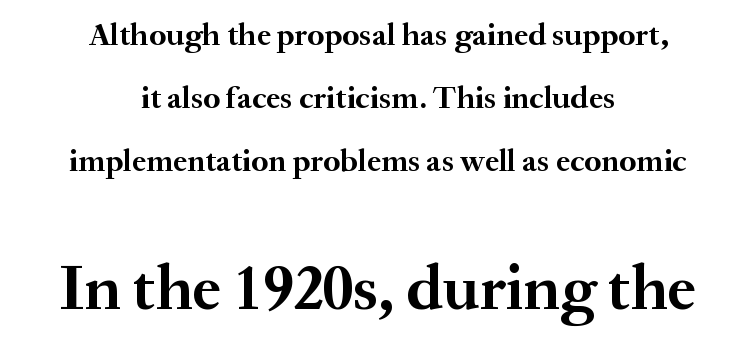
The image shows 64 px semibold serif type, upright; set centered, loose line spacing (1.97x), normal letter spacing, not underlined; the second (bottom) block is 2.0x larger; medium stroke contrast and a small x-height.
